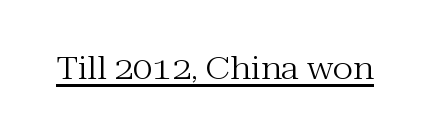
The passage shown is not bold in any degree. Notice how the stems are strictly vertical — no italics here. These lines keep a tight, regular rhythm from letter to letter. The rendering uses natural spacing where letterforms have individual widths. Is there an underline? Yes — a line sits under the letters. A serif font was chosen for this passage.
